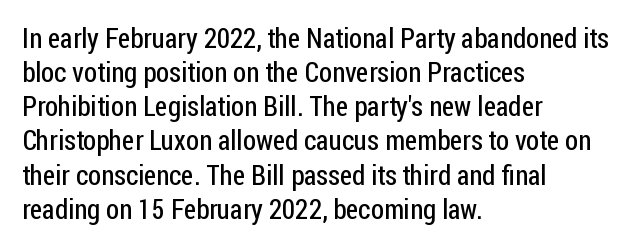
The image shows 28 px regular-weight, condensed sans-serif type, upright; set left-aligned, line spacing 1.22x, normal letter spacing, not underlined; low stroke contrast and a medium x-height.
